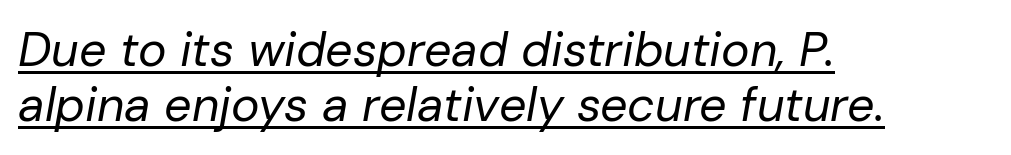
A typographer would call this underscored text. The rendering uses natural spacing where letterforms have individual widths. Notice how the passage keeps a crisp vertical edge on the left only. The gaps between neighbouring characters are ordinary and unremarkable.
